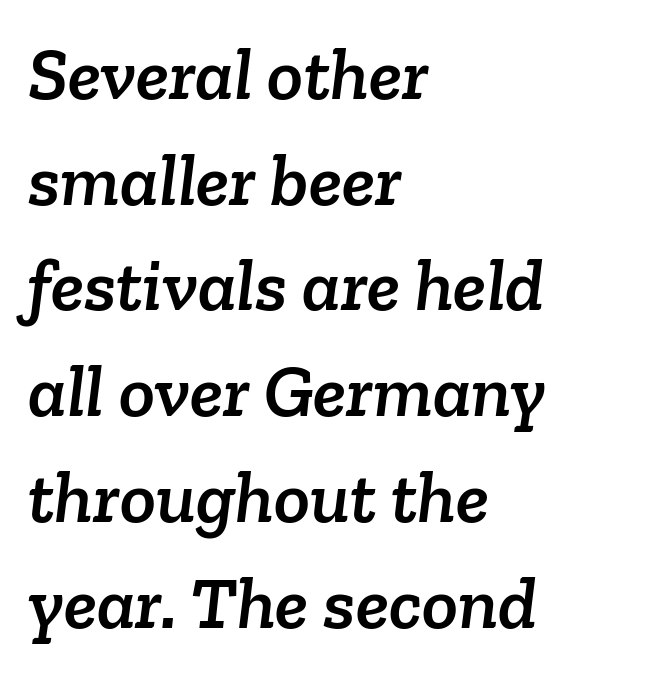
{"serif": "yes", "width": "normal", "stroke_contrast": "low", "x_height": "medium", "monospaced": "no", "underline": "no", "align": "left", "line_spacing": "normal", "line_spacing_ratio": 1.41, "letter_spacing": "normal", "letter_spacing_em": 0.0, "glyph_px": 75}
